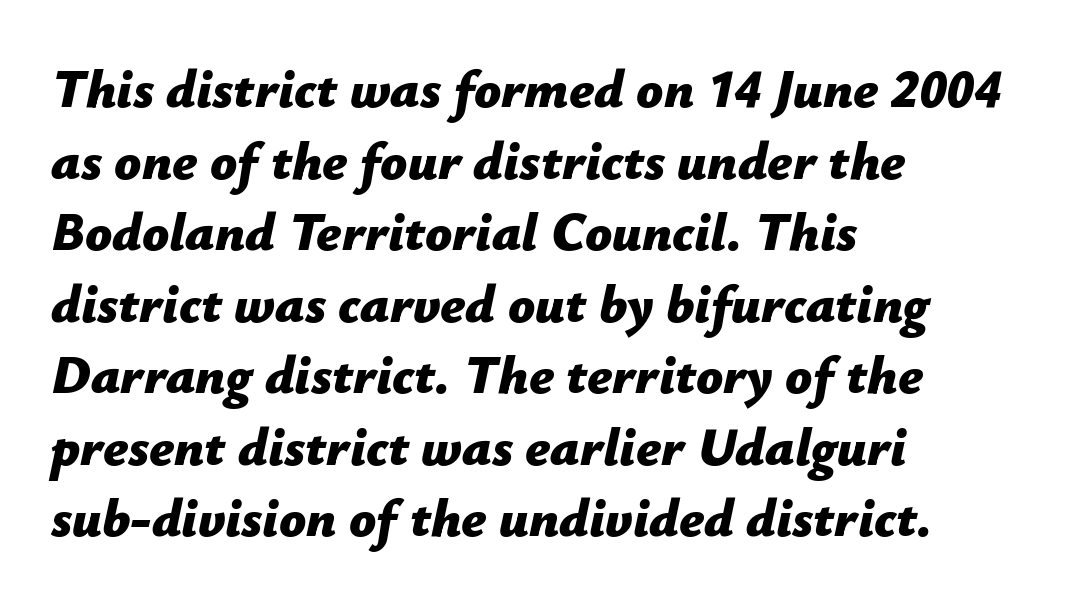
The image shows 53 px bold type, italic (leaning right); set left-aligned, normal line spacing (1.35x), normal letter spacing, not underlined; low stroke contrast and a medium x-height.
